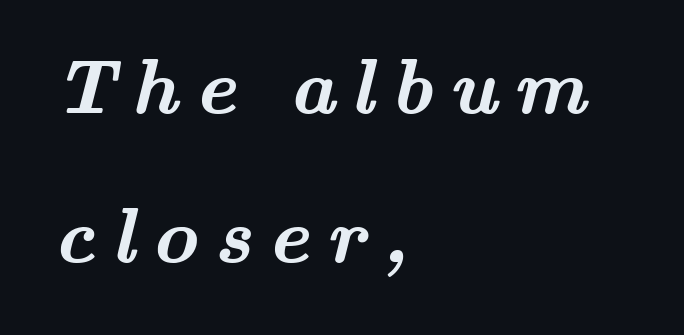
Q: Is the text bold? A: Yes.
Q: Is the typeface a serif or a sans-serif typeface? A: Serif.
Q: Is the text underlined? A: No.
Q: How is the paragraph aligned? A: Left-aligned.
Q: Is the spacing between letters normal or unusually wide? A: Unusually wide.
Q: Is the spacing between lines tight, normal or loose? A: Loose.
Q: Width (condensed, normal, or wide)? A: Wide.
Q: Stroke contrast? A: Medium.
Q: x-height? A: Small.
Q: Monospaced? A: No.
